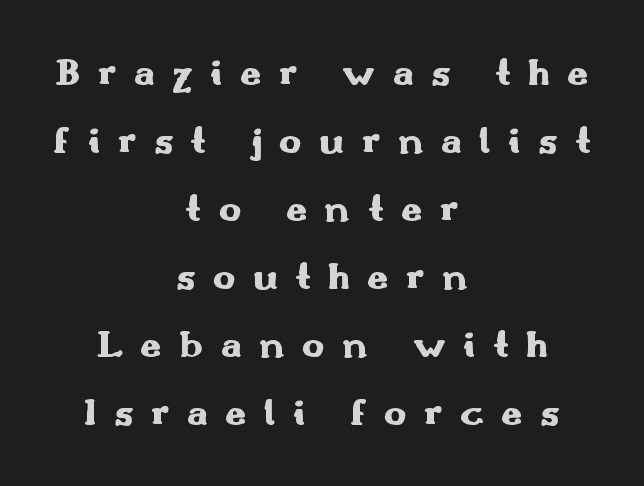
The image shows 38 px heavy, wide sans-serif type, upright; set centered, line spacing 1.79x, unusually wide letter spacing (+0.46 em), not underlined; medium stroke contrast and a small x-height.
